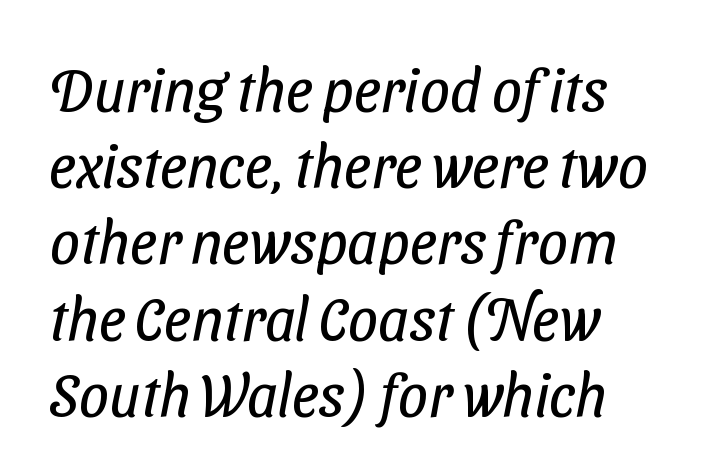
The image shows 60 px regular-weight, condensed sans-serif type; set left-aligned, normal line spacing (1.27x), normal letter spacing, not underlined; low stroke contrast and a medium x-height.
